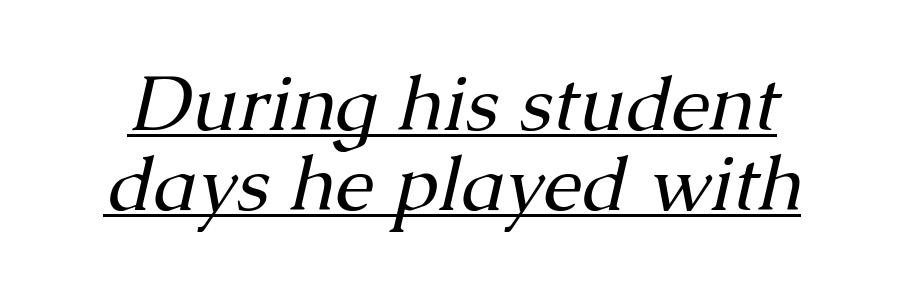
Each new line begins almost immediately beneath the previous one. Stroke thickness stays within the range of a standard reading face or lighter. Notice how a bar underscores the lettering throughout. The lettering tilts uniformly, giving the passage an italic look.
